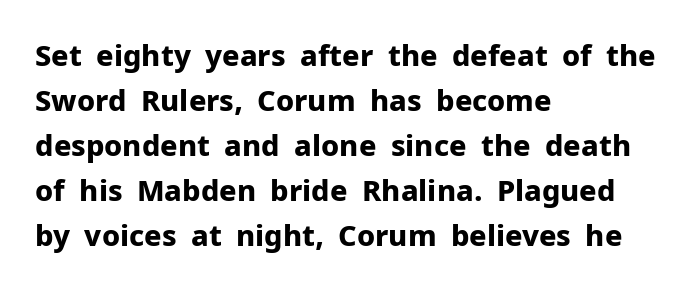
The image shows 29 px bold sans-serif type, upright; set left-aligned, normal line spacing (1.55x), normal letter spacing, not underlined; low stroke contrast and a medium x-height.
